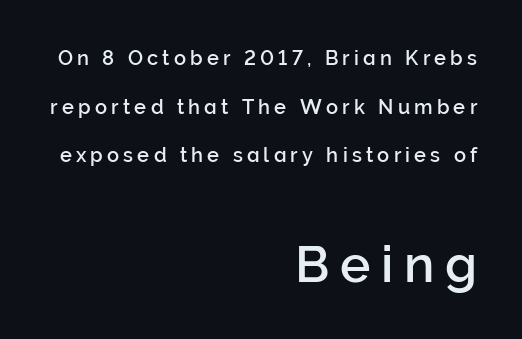
The image shows 51 px sans-serif type, upright; set right-aligned, loose line spacing (2.43x), unusually wide letter spacing (+0.21 em), not underlined; the second (bottom) block is 2.55x larger; low stroke contrast and a medium x-height.
